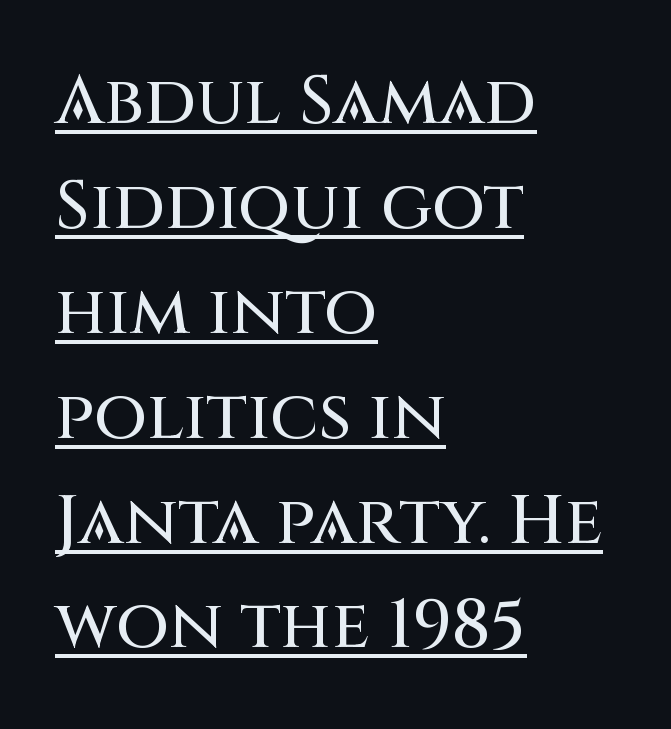
Q: Is the text italic (slanted)? A: No, it is upright.
Q: Is the typeface a serif or a sans-serif typeface? A: Sans-serif.
Q: Is the text underlined? A: Yes.
Q: How is the paragraph aligned? A: Left-aligned.
Q: Is the spacing between letters normal or unusually wide? A: Normal.
Q: Is the spacing between lines tight, normal or loose? A: Normal.
Q: Width (condensed, normal, or wide)? A: Normal.
Q: Stroke contrast? A: Medium.
Q: x-height? A: Large.
Q: Monospaced? A: No.
